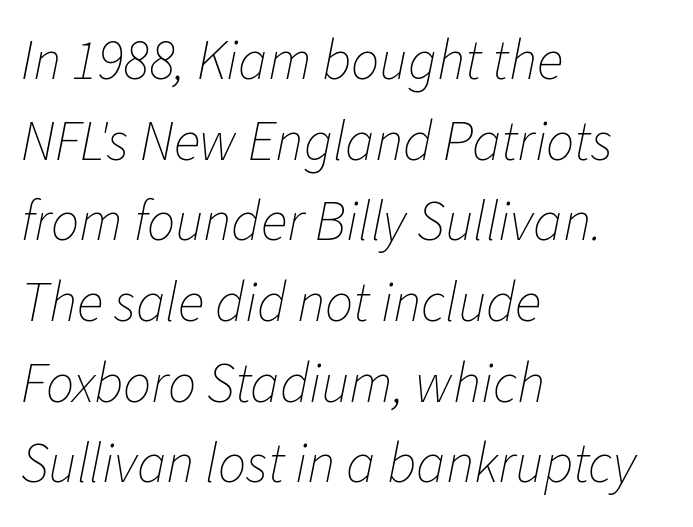
Q: Is the text bold? A: No.
Q: Is the text italic (slanted)? A: Yes, it leans right by about 11 degrees.
Q: Is the text underlined? A: No.
Q: How is the paragraph aligned? A: Left-aligned.
Q: Is the spacing between letters normal or unusually wide? A: Normal.
Q: Is the spacing between lines tight, normal or loose? A: Normal.
Q: Width (condensed, normal, or wide)? A: Normal.
Q: Stroke contrast? A: Low.
Q: x-height? A: Medium.
Q: Monospaced? A: No.
